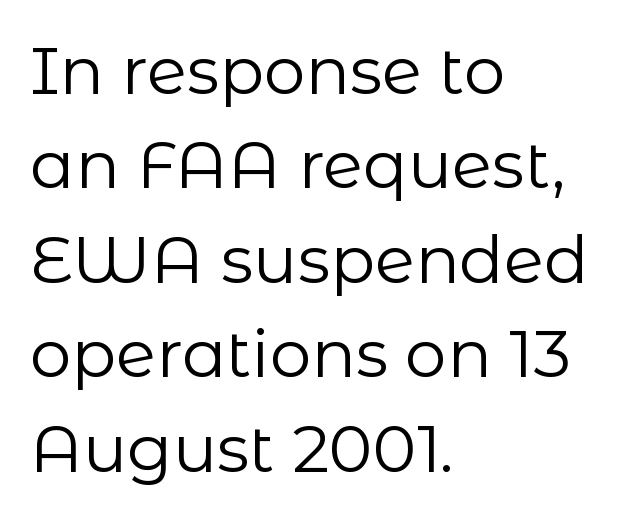
The image shows 66 px regular-weight sans-serif type, upright; set left-aligned, normal line spacing (1.43x), normal letter spacing, not underlined; low stroke contrast and a medium x-height.
